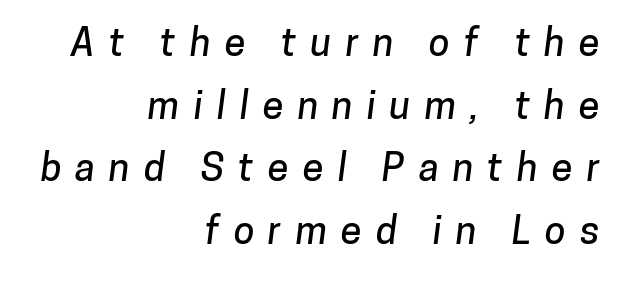
Q: Is the typeface a serif or a sans-serif typeface? A: Sans-serif.
Q: Is the text underlined? A: No.
Q: How is the paragraph aligned? A: Right-aligned.
Q: Is the spacing between letters normal or unusually wide? A: Unusually wide.
Q: Is the spacing between lines tight, normal or loose? A: Normal.
Q: Width (condensed, normal, or wide)? A: Normal.
Q: Stroke contrast? A: Low.
Q: x-height? A: Medium.
Q: Monospaced? A: No.
